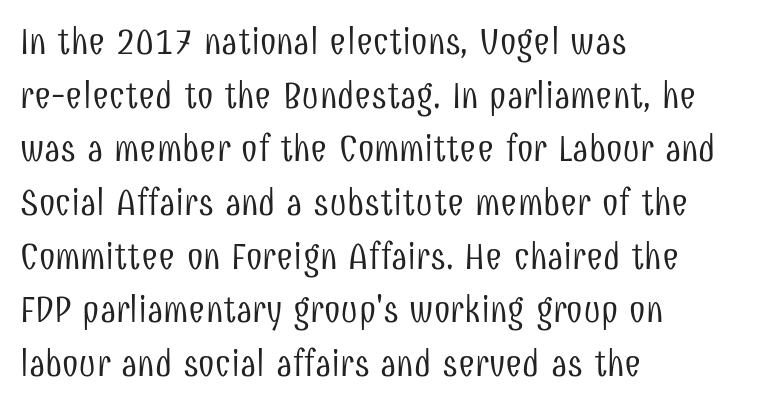
Q: Is the text bold? A: No.
Q: Is the text italic (slanted)? A: No, it is upright.
Q: Is the typeface a serif or a sans-serif typeface? A: Sans-serif.
Q: Is the text underlined? A: No.
Q: How is the paragraph aligned? A: Left-aligned.
Q: Is the spacing between letters normal or unusually wide? A: Normal.
Q: Is the spacing between lines tight, normal or loose? A: Normal.
Q: Width (condensed, normal, or wide)? A: Condensed.
Q: Stroke contrast? A: Low.
Q: x-height? A: Medium.
Q: Monospaced? A: No.
